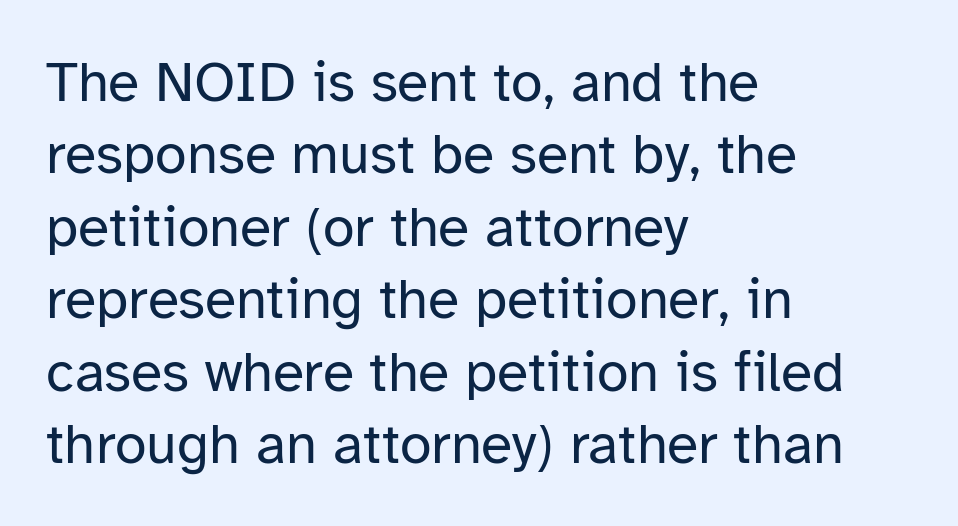
Q: Is the text bold? A: No.
Q: Is the text italic (slanted)? A: No, it is upright.
Q: Is the typeface a serif or a sans-serif typeface? A: Sans-serif.
Q: Is the text underlined? A: No.
Q: How is the paragraph aligned? A: Left-aligned.
Q: Is the spacing between letters normal or unusually wide? A: Normal.
Q: Is the spacing between lines tight, normal or loose? A: Normal.
Q: Width (condensed, normal, or wide)? A: Normal.
Q: Stroke contrast? A: Low.
Q: x-height? A: Medium.
Q: Monospaced? A: No.
